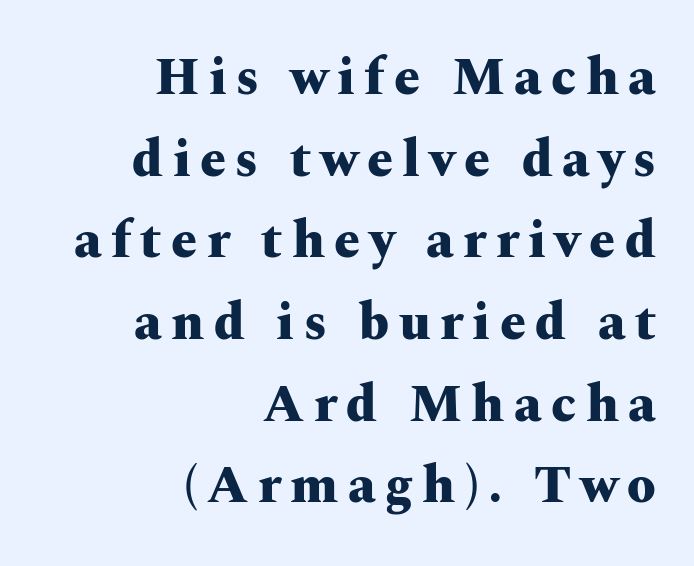
Q: Is the text bold? A: Yes.
Q: Is the text italic (slanted)? A: No, it is upright.
Q: Is the typeface a serif or a sans-serif typeface? A: Serif.
Q: Is the text underlined? A: No.
Q: How is the paragraph aligned? A: Right-aligned.
Q: Is the spacing between lines tight, normal or loose? A: Normal.
Q: Width (condensed, normal, or wide)? A: Wide.
Q: Stroke contrast? A: Medium.
Q: x-height? A: Medium.
Q: Monospaced? A: No.
